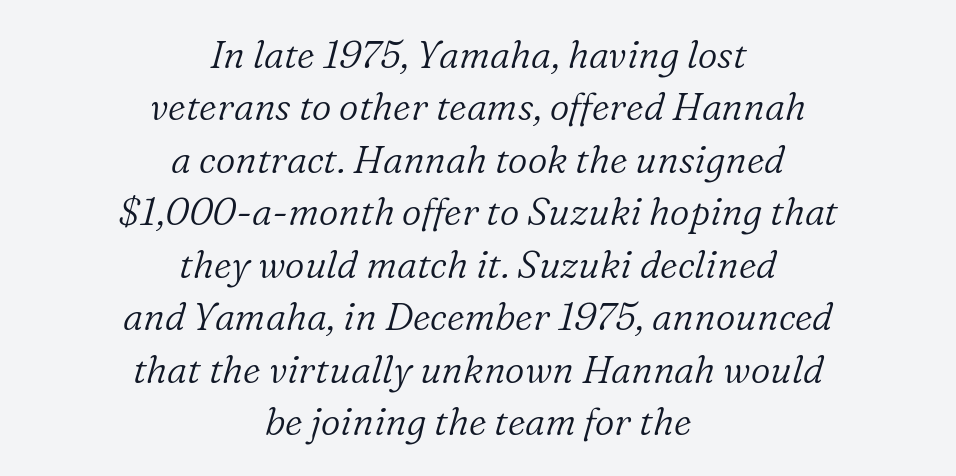
Q: Is the text bold? A: No.
Q: Is the text italic (slanted)? A: Yes, it leans right by about 16 degrees.
Q: Is the typeface a serif or a sans-serif typeface? A: Serif.
Q: Is the text underlined? A: No.
Q: How is the paragraph aligned? A: Centered.
Q: Is the spacing between letters normal or unusually wide? A: Normal.
Q: Is the spacing between lines tight, normal or loose? A: Normal.
Q: Width (condensed, normal, or wide)? A: Normal.
Q: Stroke contrast? A: Low.
Q: x-height? A: Medium.
Q: Monospaced? A: No.
